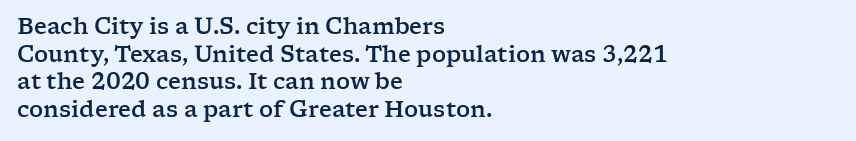
The image shows 22 px text type, upright; set left-aligned, normal line spacing (1.26x), normal letter spacing, not underlined.
